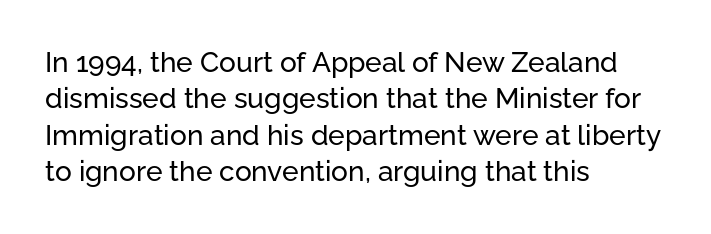
{"serif": "no", "italic": "no", "width": "normal", "stroke_contrast": "low", "x_height": "medium", "monospaced": "no", "underline": "no", "align": "left", "line_spacing": "normal", "line_spacing_ratio": 1.3, "letter_spacing": "normal", "letter_spacing_em": 0.0, "glyph_px": 28}
